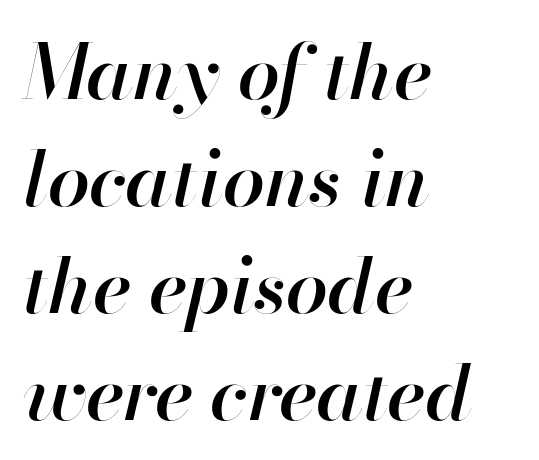
{"italic": "yes", "lean": "right", "slant_degrees": 13, "bold": "semi", "weight": "semibold", "width": "normal", "stroke_contrast": "high", "x_height": "small", "monospaced": "no", "underline": "no", "align": "left", "line_spacing": "normal", "line_spacing_ratio": 1.41, "letter_spacing": "normal", "letter_spacing_em": 0.0, "glyph_px": 76}
